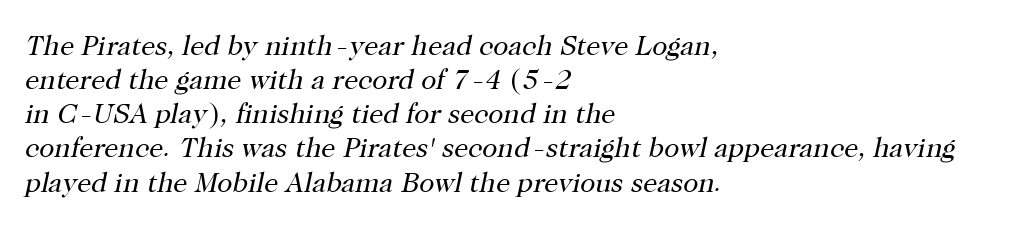
The image shows 28 px regular-weight serif type, italic (leaning right); set left-aligned, line spacing 1.22x, normal letter spacing, not underlined; high stroke contrast and a medium x-height.
